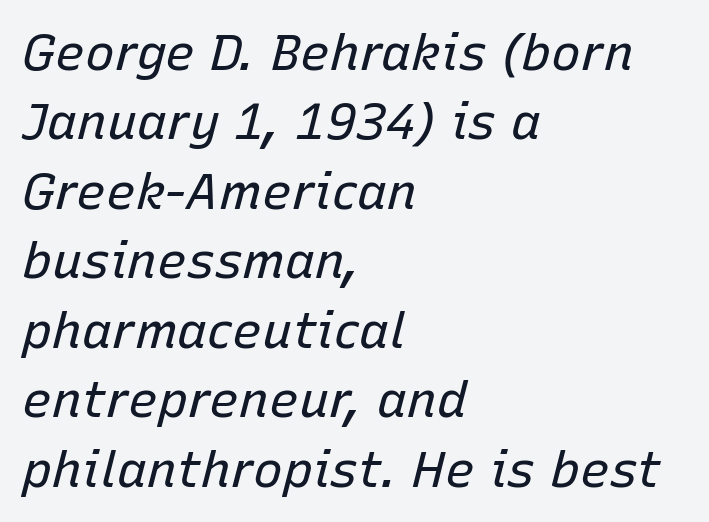
Designer's note — italics engaged. One glance says typical: line gaps are just what's usual. This reads as an unemphasized weight, regular at the heaviest. Teacher's note: observe the even left margin — that is flush-left alignment.
